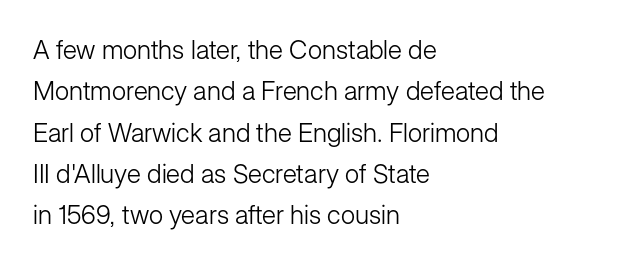
{"italic": "no", "bold": "no", "underline": "no", "align": "left", "line_spacing": "normal", "line_spacing_ratio": 1.59, "letter_spacing": "normal", "letter_spacing_em": 0.0, "glyph_px": 26}
